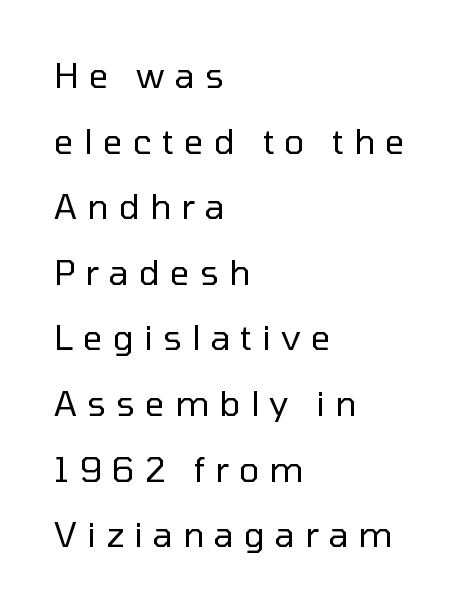
The image shows 34 px regular-weight sans-serif type, upright; set left-aligned, loose line spacing (1.93x), unusually wide letter spacing (+0.3 em), not underlined; low stroke contrast and a medium x-height.
